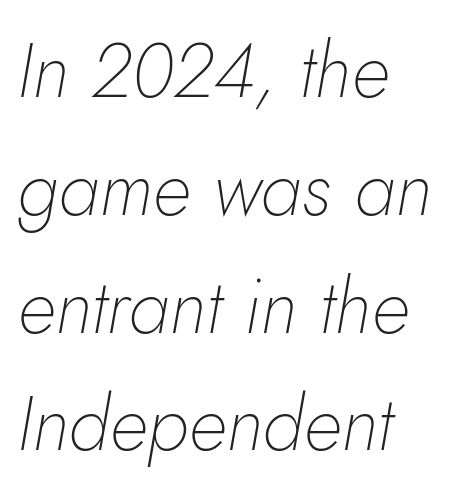
The image shows 77 px thin type, italic (leaning right); set left-aligned, normal line spacing (1.53x), normal letter spacing, not underlined; low stroke contrast and a small x-height.
